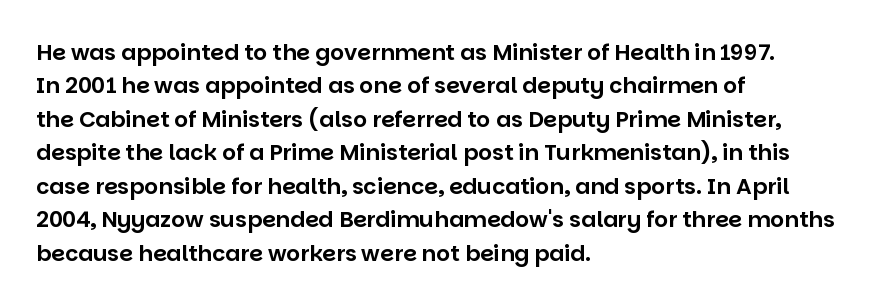
{"italic": "no", "underline": "no", "align": "left", "line_spacing": "normal", "line_spacing_ratio": 1.52, "letter_spacing": "normal", "letter_spacing_em": 0.0, "glyph_px": 22}
